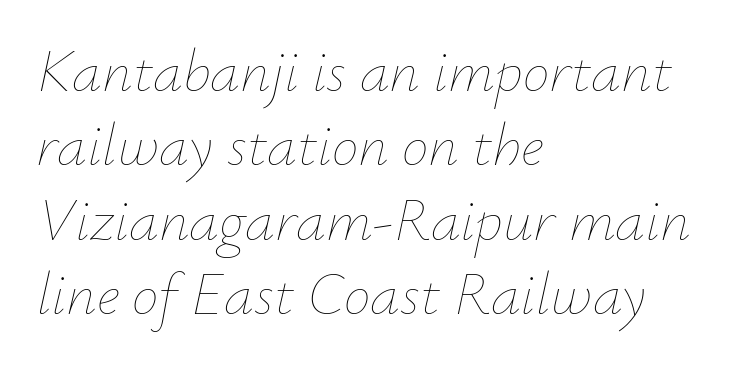
Q: Is the text bold? A: No.
Q: Is the text italic (slanted)? A: Yes, it leans right by about 12 degrees.
Q: Is the text underlined? A: No.
Q: How is the paragraph aligned? A: Left-aligned.
Q: Is the spacing between letters normal or unusually wide? A: Normal.
Q: Width (condensed, normal, or wide)? A: Normal.
Q: Stroke contrast? A: Low.
Q: x-height? A: Small.
Q: Monospaced? A: No.
